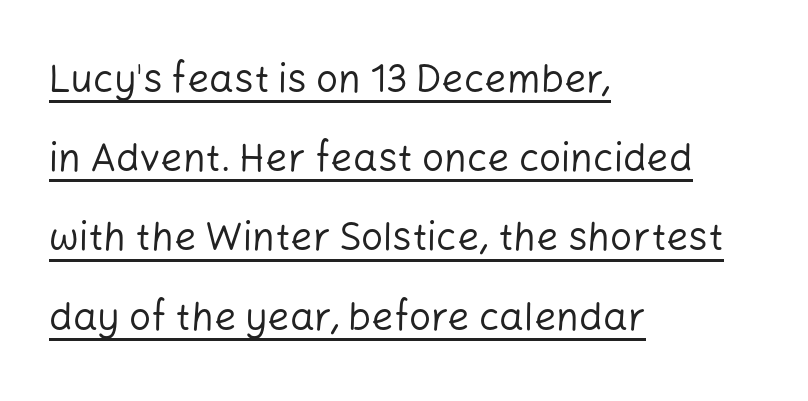
Q: Is the text bold? A: No.
Q: Is the text italic (slanted)? A: No, it is upright.
Q: Is the typeface a serif or a sans-serif typeface? A: Sans-serif.
Q: Is the text underlined? A: Yes.
Q: How is the paragraph aligned? A: Left-aligned.
Q: Is the spacing between letters normal or unusually wide? A: Normal.
Q: Is the spacing between lines tight, normal or loose? A: Loose.
Q: Width (condensed, normal, or wide)? A: Normal.
Q: Stroke contrast? A: Low.
Q: x-height? A: Medium.
Q: Monospaced? A: No.
